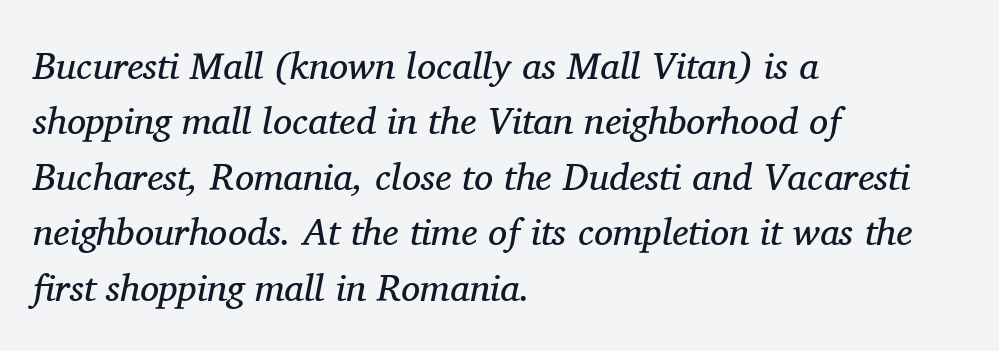
Q: Is the text bold? A: No.
Q: Is the text italic (slanted)? A: Yes, it leans right by about 11 degrees.
Q: Is the typeface a serif or a sans-serif typeface? A: Serif.
Q: Is the text underlined? A: No.
Q: How is the paragraph aligned? A: Left-aligned.
Q: Is the spacing between letters normal or unusually wide? A: Normal.
Q: Is the spacing between lines tight, normal or loose? A: Normal.
Q: Width (condensed, normal, or wide)? A: Normal.
Q: Stroke contrast? A: Medium.
Q: x-height? A: Medium.
Q: Monospaced? A: No.
